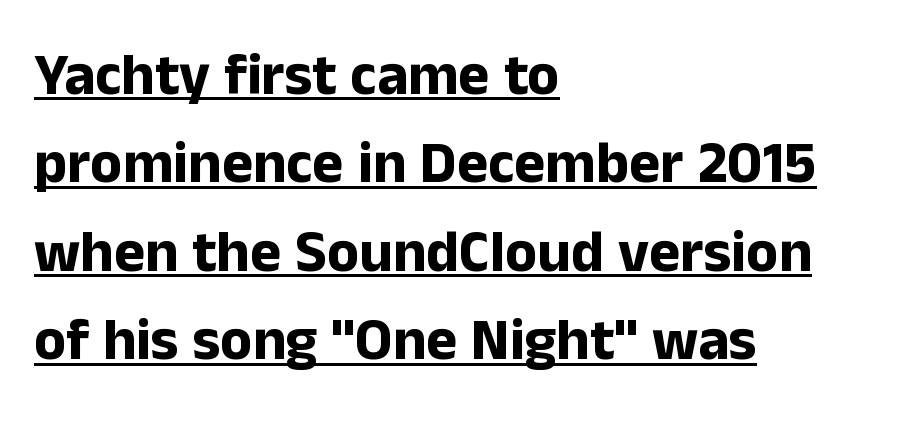
The image shows 59 px bold sans-serif type, upright; set left-aligned, normal line spacing (1.5x), normal letter spacing, underlined; low stroke contrast and a medium x-height.
